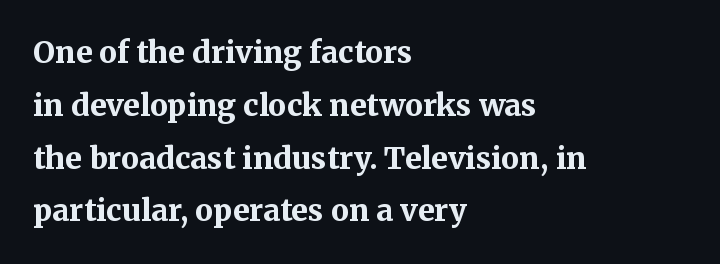
Q: Is the text bold? A: Yes.
Q: Is the text italic (slanted)? A: No, it is upright.
Q: Is the typeface a serif or a sans-serif typeface? A: Serif.
Q: Is the text underlined? A: No.
Q: How is the paragraph aligned? A: Left-aligned.
Q: Is the spacing between letters normal or unusually wide? A: Normal.
Q: Width (condensed, normal, or wide)? A: Normal.
Q: Stroke contrast? A: Medium.
Q: x-height? A: Medium.
Q: Monospaced? A: No.
